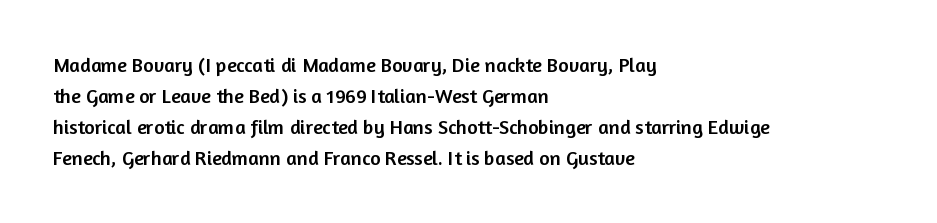
Q: Is the text italic (slanted)? A: No, it is upright.
Q: Is the text underlined? A: No.
Q: How is the paragraph aligned? A: Left-aligned.
Q: Is the spacing between letters normal or unusually wide? A: Normal.
Q: Is the spacing between lines tight, normal or loose? A: Normal.
